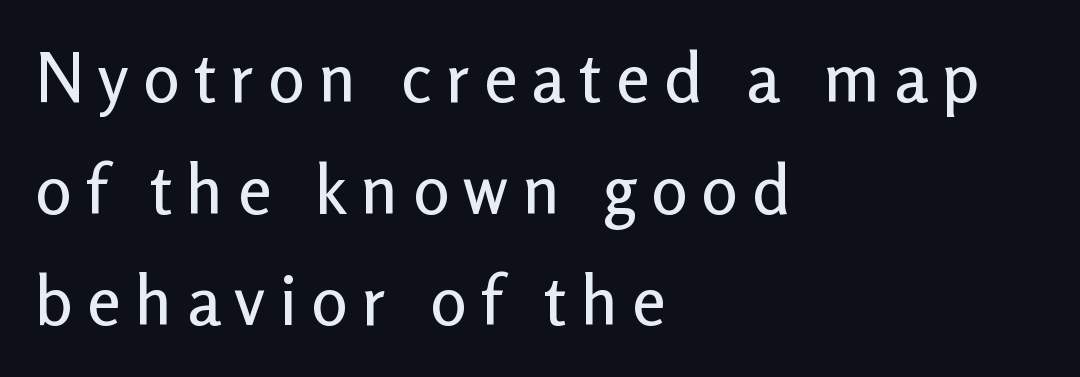
The image shows 68 px sans-serif type, upright; set left-aligned, normal line spacing (1.64x), unusually wide letter spacing (+0.21 em), not underlined; low stroke contrast and a medium x-height.
